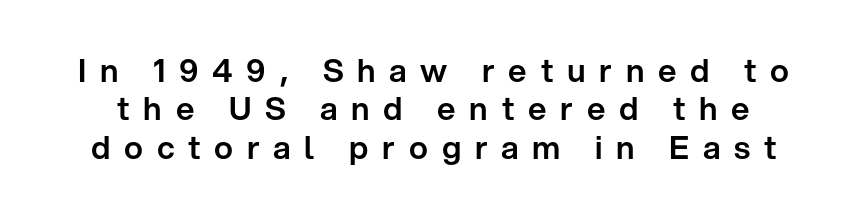
{"serif": "no", "italic": "no", "width": "normal", "stroke_contrast": "low", "x_height": "medium", "monospaced": "no", "underline": "no", "line_spacing_ratio": 1.2, "letter_spacing": "wide", "letter_spacing_em": 0.43, "glyph_px": 32}
